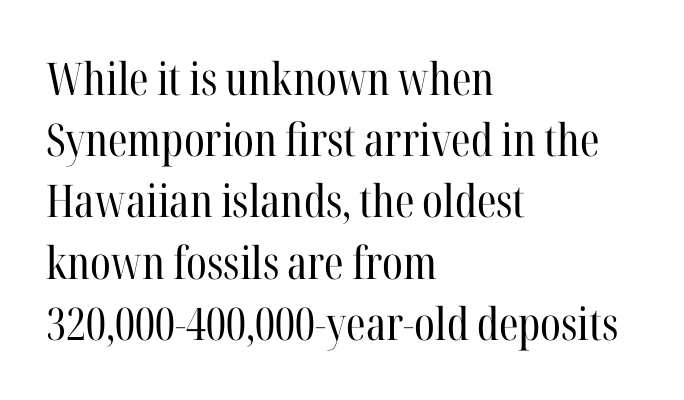
Q: Is the text bold? A: No.
Q: Is the text italic (slanted)? A: No, it is upright.
Q: Is the typeface a serif or a sans-serif typeface? A: Serif.
Q: Is the text underlined? A: No.
Q: How is the paragraph aligned? A: Left-aligned.
Q: Is the spacing between letters normal or unusually wide? A: Normal.
Q: Is the spacing between lines tight, normal or loose? A: Normal.
Q: Width (condensed, normal, or wide)? A: Condensed.
Q: Stroke contrast? A: High.
Q: x-height? A: Medium.
Q: Monospaced? A: No.
